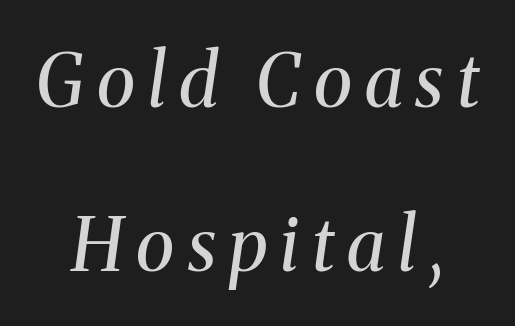
Q: Is the text bold? A: No.
Q: Is the text italic (slanted)? A: Yes, it leans right by about 8 degrees.
Q: Is the typeface a serif or a sans-serif typeface? A: Serif.
Q: Is the text underlined? A: No.
Q: Is the spacing between lines tight, normal or loose? A: Loose.
Q: Width (condensed, normal, or wide)? A: Normal.
Q: Stroke contrast? A: Medium.
Q: x-height? A: Medium.
Q: Monospaced? A: No.
